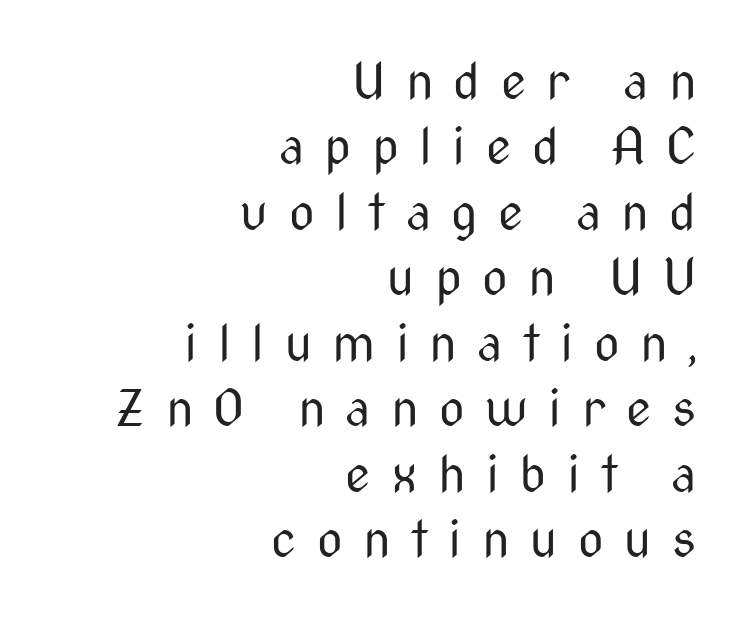
A clean baseline with only descenders dipping below it. The gaps between neighbouring characters are conspicuously large. Tall strokes in this sample are plumb rather than angled. Caption: multi-line text, flush right, ragged left.
